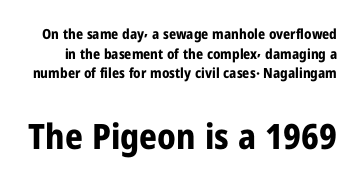
{"serif": "no", "italic": "no", "bold": "yes", "weight": "bold", "width": "condensed", "stroke_contrast": "low", "x_height": "medium", "monospaced": "no", "underline": "no", "line_spacing": "normal", "line_spacing_ratio": 1.4, "letter_spacing": "normal", "letter_spacing_em": 0.0, "larger_block": "second", "size_ratio": 2.5, "glyph_px": 35}
